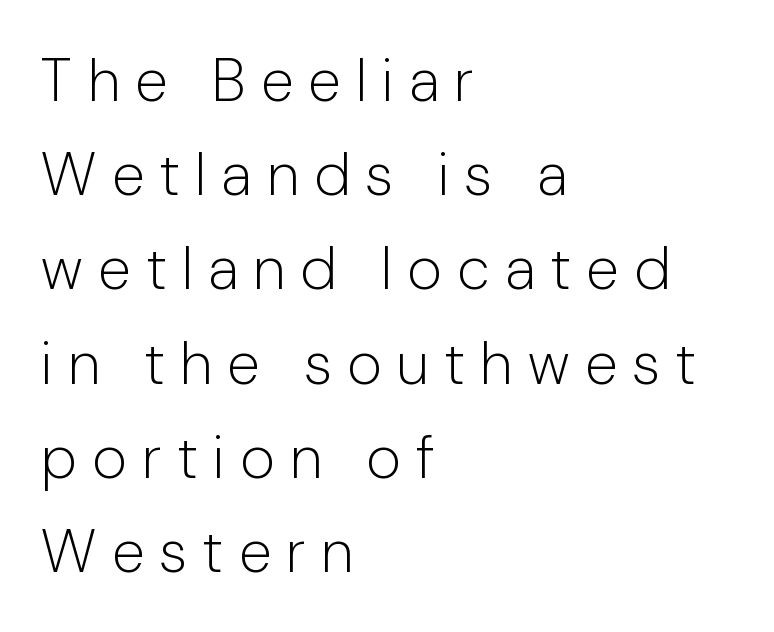
The image shows 60 px light sans-serif type, upright; set left-aligned, normal line spacing (1.57x), unusually wide letter spacing (+0.26 em), not underlined; low stroke contrast and a medium x-height.
